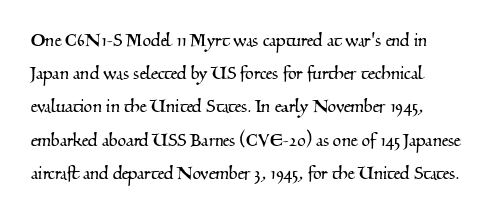
The image shows 22 px text type; set left-aligned, normal line spacing (1.51x), normal letter spacing, not underlined.
